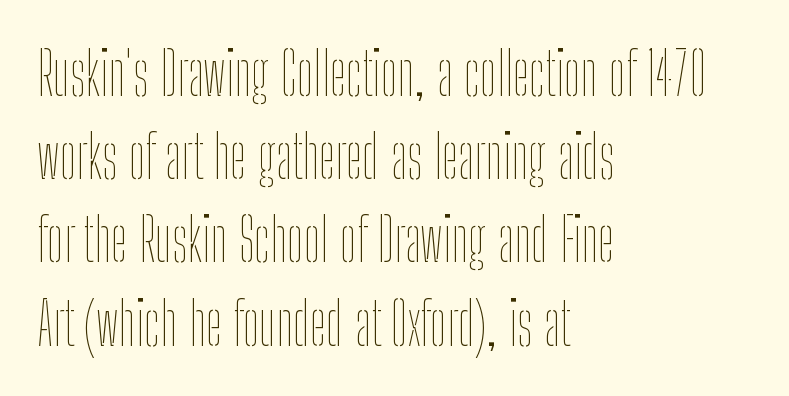
Q: Is the text bold? A: No.
Q: Is the text italic (slanted)? A: No, it is upright.
Q: Is the text underlined? A: No.
Q: How is the paragraph aligned? A: Left-aligned.
Q: Is the spacing between letters normal or unusually wide? A: Normal.
Q: Is the spacing between lines tight, normal or loose? A: Normal.
Q: Width (condensed, normal, or wide)? A: Condensed.
Q: Stroke contrast? A: Low.
Q: x-height? A: Medium.
Q: Monospaced? A: No.
